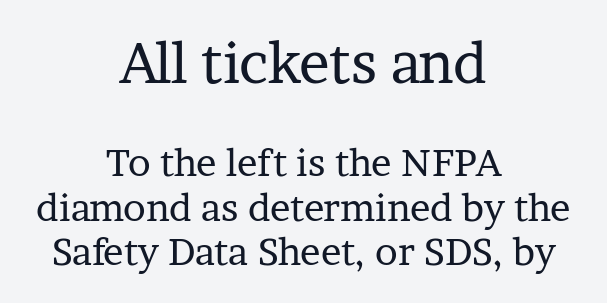
The image shows 57 px regular-weight serif type, upright; set centered, line spacing 1.17x, normal letter spacing, not underlined; the first (top) block is 1.5x larger; low stroke contrast and a medium x-height.
